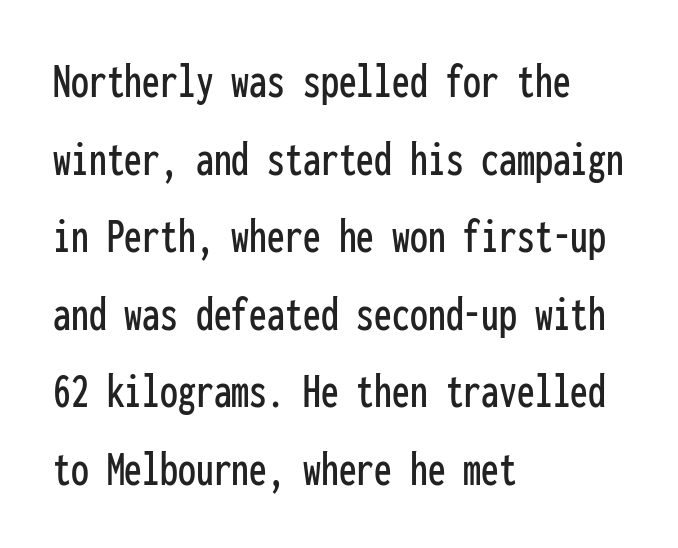
Q: Is the text italic (slanted)? A: No, it is upright.
Q: Is the typeface a serif or a sans-serif typeface? A: Sans-serif.
Q: Is the text underlined? A: No.
Q: How is the paragraph aligned? A: Left-aligned.
Q: Is the spacing between letters normal or unusually wide? A: Normal.
Q: Is the spacing between lines tight, normal or loose? A: Normal.
Q: Width (condensed, normal, or wide)? A: Condensed.
Q: Stroke contrast? A: Low.
Q: x-height? A: Medium.
Q: Monospaced? A: Yes.
